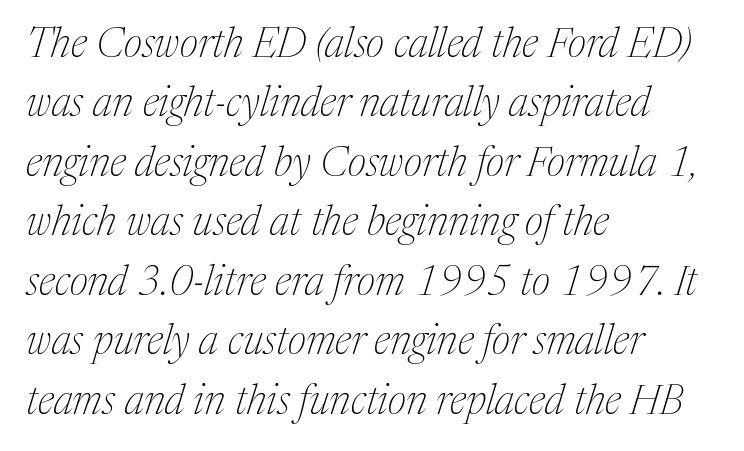
Q: Is the text bold? A: No.
Q: Is the text italic (slanted)? A: Yes, it leans right by about 17 degrees.
Q: Is the typeface a serif or a sans-serif typeface? A: Serif.
Q: Is the text underlined? A: No.
Q: How is the paragraph aligned? A: Left-aligned.
Q: Is the spacing between letters normal or unusually wide? A: Normal.
Q: Is the spacing between lines tight, normal or loose? A: Normal.
Q: Width (condensed, normal, or wide)? A: Normal.
Q: Stroke contrast? A: Medium.
Q: x-height? A: Medium.
Q: Monospaced? A: No.
